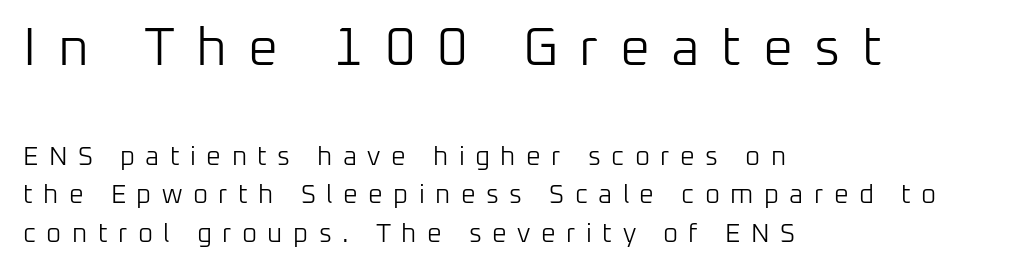
Layout note: lines flush left. Beneath every word, the page is bare. The designer left line spacing at the default. Bigger letters appear in the top chunk; the bottom chunk is reduced.
